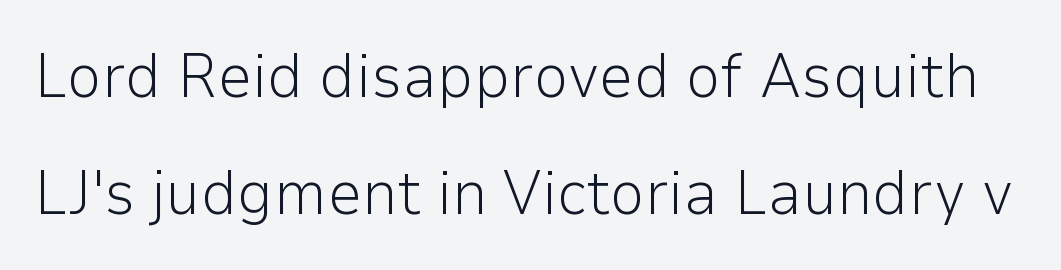
{"serif": "no", "italic": "no", "bold": "no", "weight": "light", "width": "normal", "stroke_contrast": "low", "x_height": "medium", "monospaced": "no", "underline": "no", "line_spacing_ratio": 1.88, "letter_spacing": "normal", "letter_spacing_em": 0.0, "glyph_px": 62}
